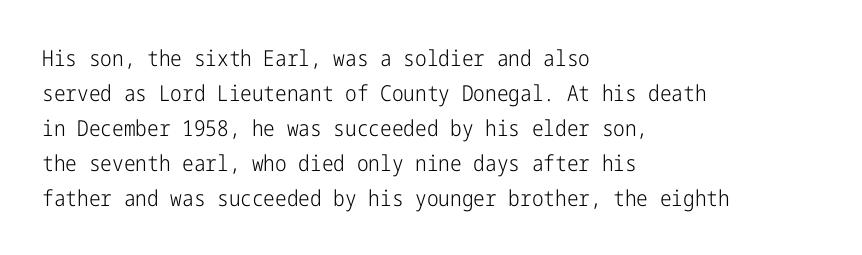
Every stem runs plumb, perpendicular to the baseline. Ink coverage per letter is moderate at most. Does extra space separate the letters? No, they use regular spacing. Line starts are locked; line ends wander. If you measured baseline to baseline, you'd find a middling distance.
